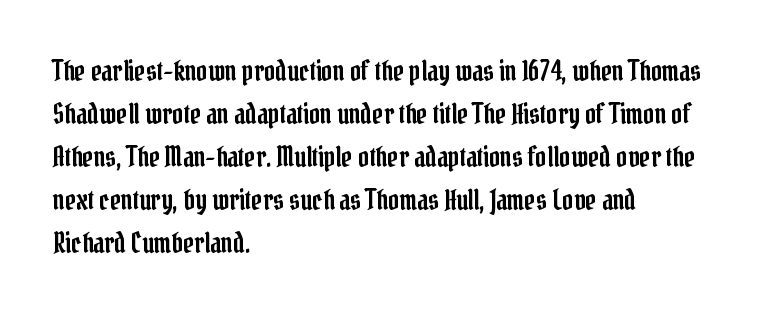
The image shows 27 px text type, upright; set left-aligned, normal line spacing (1.59x), normal letter spacing, not underlined.
